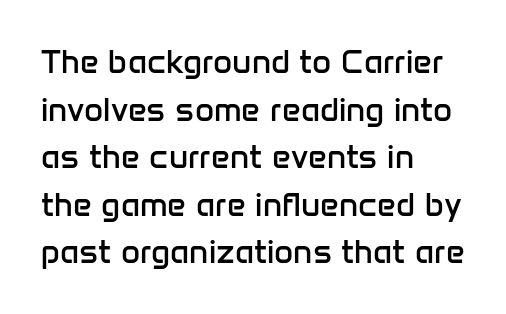
Q: Is the text bold? A: No.
Q: Is the text italic (slanted)? A: No, it is upright.
Q: Is the typeface a serif or a sans-serif typeface? A: Sans-serif.
Q: Is the text underlined? A: No.
Q: How is the paragraph aligned? A: Left-aligned.
Q: Is the spacing between letters normal or unusually wide? A: Normal.
Q: Is the spacing between lines tight, normal or loose? A: Normal.
Q: Width (condensed, normal, or wide)? A: Normal.
Q: Stroke contrast? A: Low.
Q: x-height? A: Medium.
Q: Monospaced? A: No.
